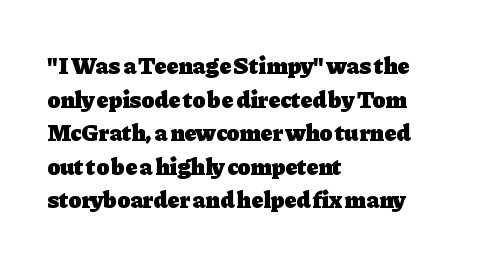
The image shows 24 px bold type, upright; set left-aligned, normal line spacing (1.4x), normal letter spacing, not underlined.
